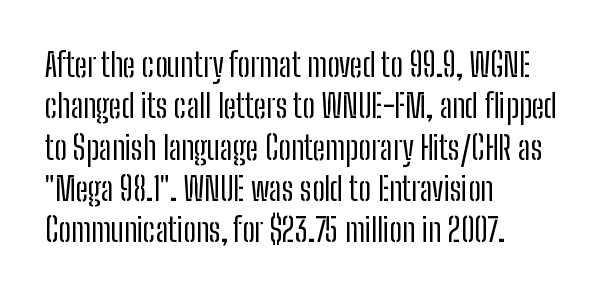
{"serif": "no", "italic": "no", "bold": "no", "weight": "regular", "width": "condensed", "stroke_contrast": "low", "x_height": "medium", "monospaced": "no", "underline": "no", "align": "left", "line_spacing": "normal", "line_spacing_ratio": 1.29, "letter_spacing": "normal", "letter_spacing_em": 0.0, "glyph_px": 32}
